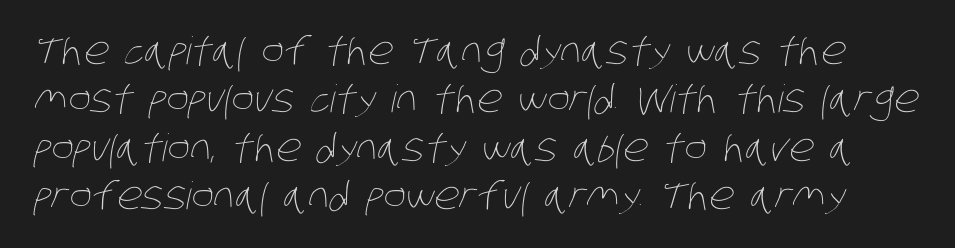
The image shows 38 px thin, condensed type; set normal line spacing (1.27x), normal letter spacing, not underlined; low stroke contrast and a large x-height.
